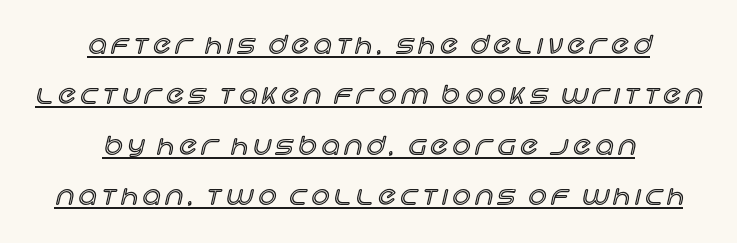
Spacing between characters has been opened up far beyond the box default. Layout note: lines centered. Baseline-to-baseline distance is far greater than the letter height.
